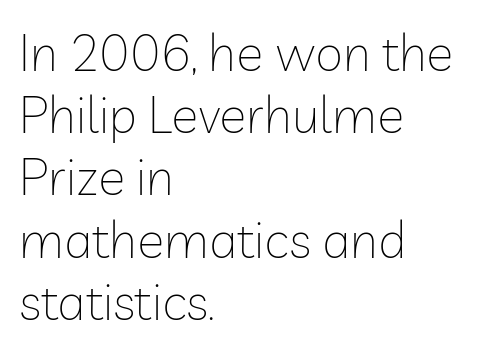
{"serif": "no", "italic": "no", "bold": "no", "weight": "thin", "width": "normal", "stroke_contrast": "low", "x_height": "medium", "monospaced": "no", "underline": "no", "align": "left", "line_spacing_ratio": 1.22, "letter_spacing": "normal", "letter_spacing_em": 0.0, "glyph_px": 51}
